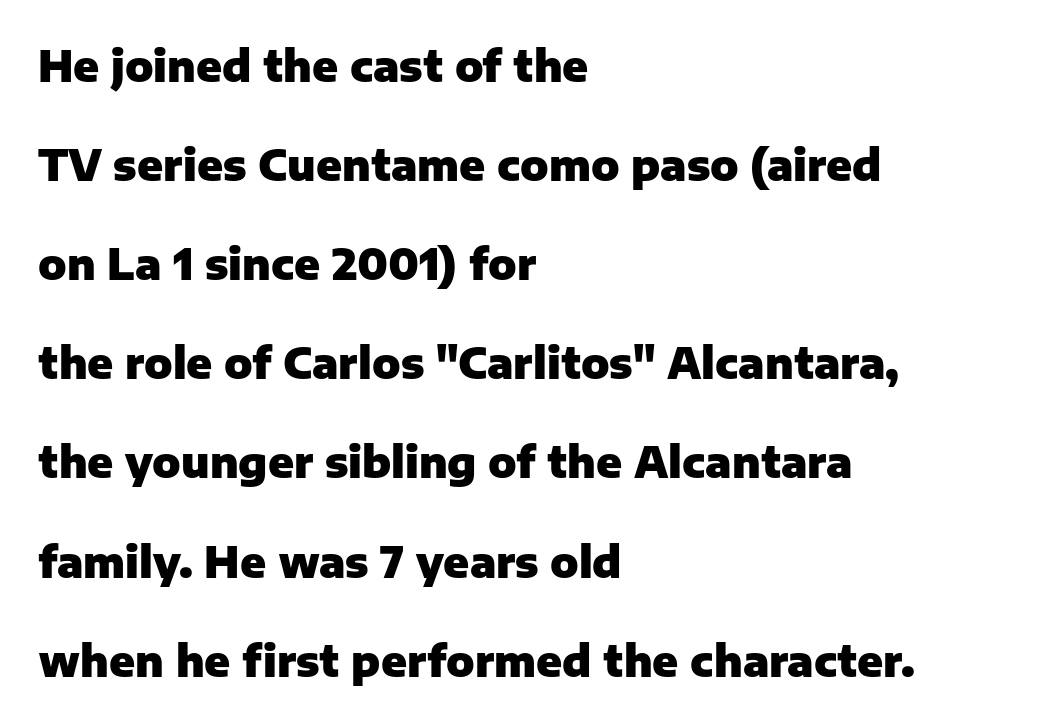
The image shows 42 px heavy sans-serif type, upright; set left-aligned, loose line spacing (2.36x), normal letter spacing, not underlined; low stroke contrast and a medium x-height.
